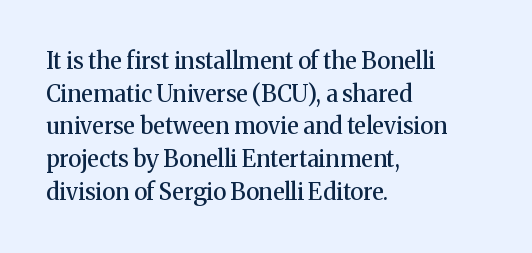
A classic flush-left, rag-right setting is used for this passage. Inter-character spacing is left at the font's built-in metrics. Notice how descenders clear the ascenders below comfortably — that's standard leading. Stroke thickness is moderately raised; the sample reads as semibold. Quick note: underline off.
